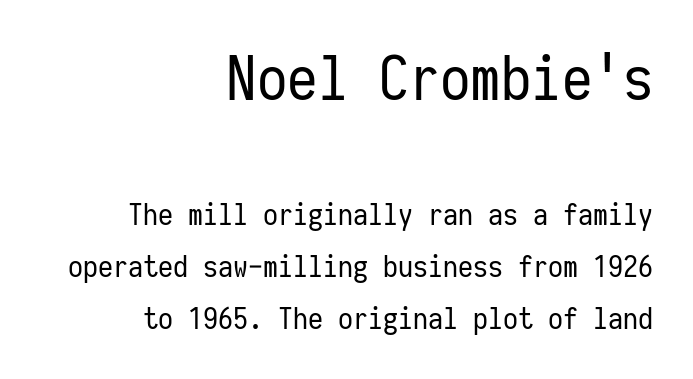
Q: Is the text bold? A: No.
Q: Is the text italic (slanted)? A: No, it is upright.
Q: Is the typeface a serif or a sans-serif typeface? A: Sans-serif.
Q: Is the text underlined? A: No.
Q: How is the paragraph aligned? A: Right-aligned.
Q: Is the spacing between letters normal or unusually wide? A: Normal.
Q: Which block of text is set in a larger size, the first (top) or the second (bottom)? A: The first (top) one.
Q: Width (condensed, normal, or wide)? A: Condensed.
Q: Stroke contrast? A: Low.
Q: x-height? A: Medium.
Q: Monospaced? A: Yes.
